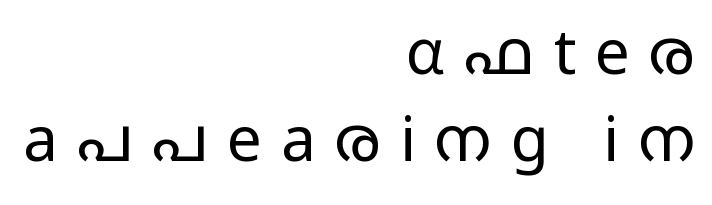
Q: Is the text bold? A: No.
Q: Is the text italic (slanted)? A: No, it is upright.
Q: Is the typeface a serif or a sans-serif typeface? A: Sans-serif.
Q: Is the text underlined? A: No.
Q: How is the paragraph aligned? A: Right-aligned.
Q: Is the spacing between letters normal or unusually wide? A: Unusually wide.
Q: Is the spacing between lines tight, normal or loose? A: Normal.
Q: Width (condensed, normal, or wide)? A: Wide.
Q: Stroke contrast? A: Low.
Q: x-height? A: Medium.
Q: Monospaced? A: No.
